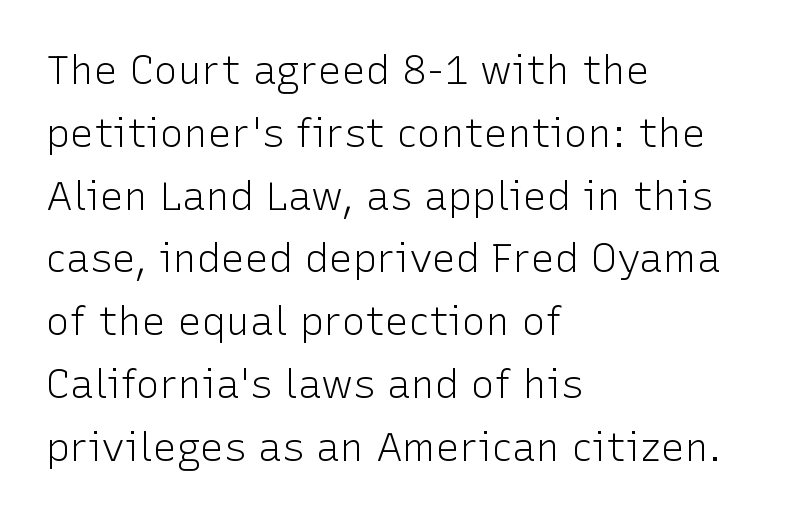
The image shows 40 px light sans-serif type, upright; set left-aligned, normal line spacing (1.57x), normal letter spacing, not underlined; low stroke contrast and a medium x-height.
